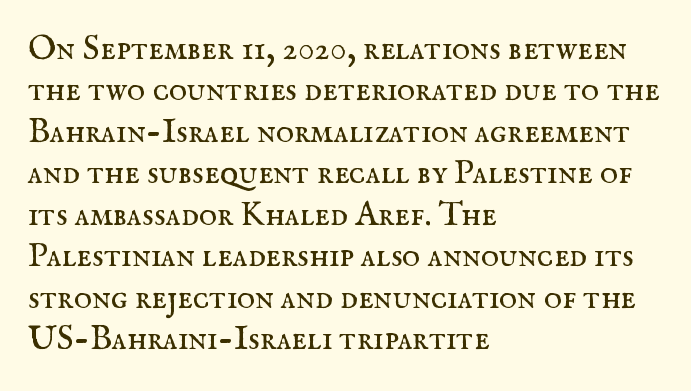
Q: Is the text bold? A: No.
Q: Is the text italic (slanted)? A: No, it is upright.
Q: Is the typeface a serif or a sans-serif typeface? A: Serif.
Q: Is the text underlined? A: No.
Q: How is the paragraph aligned? A: Left-aligned.
Q: Is the spacing between letters normal or unusually wide? A: Normal.
Q: Width (condensed, normal, or wide)? A: Normal.
Q: Stroke contrast? A: Medium.
Q: x-height? A: Small.
Q: Monospaced? A: No.
